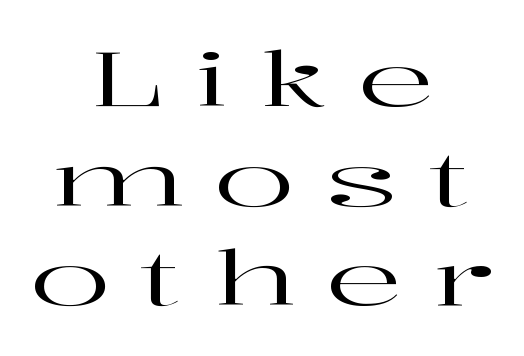
The image shows 75 px wide serif type, upright; set centered, normal line spacing (1.33x), unusually wide letter spacing (+0.41 em), not underlined; high stroke contrast and a medium x-height.
